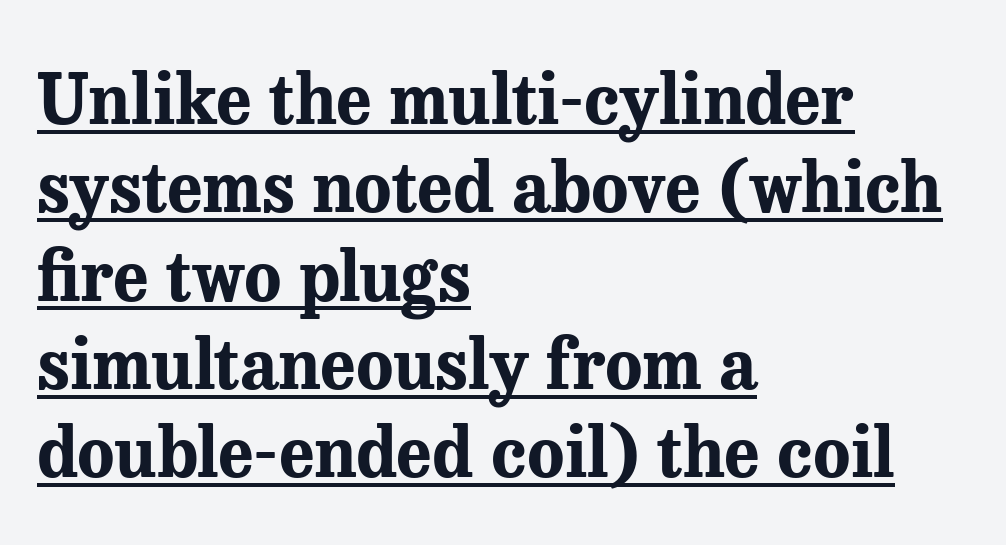
{"serif": "yes", "italic": "no", "bold": "yes", "weight": "bold", "width": "normal", "stroke_contrast": "medium", "x_height": "medium", "monospaced": "no", "underline": "yes", "align": "left", "line_spacing": "normal", "line_spacing_ratio": 1.28, "letter_spacing": "normal", "letter_spacing_em": 0.0, "glyph_px": 69}
